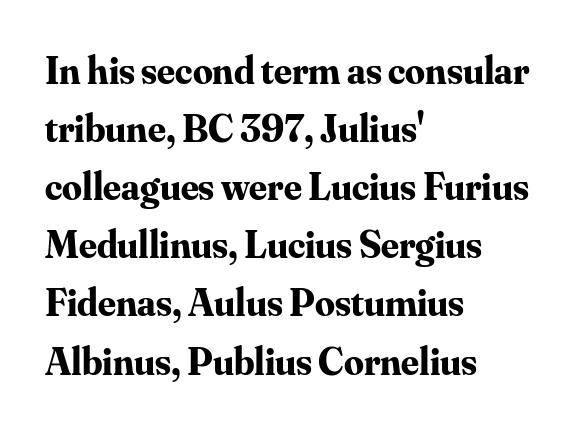
The passage shown stacks its lines at a standard gap. The horizontal fit of the characters is conventional and even. You could not count columns in this text — the font is proportionally spaced. Summary of weight: heavy, a full bold. Typeset ragged right — the left edge is the straight one. Underlining? Definitely not there.
